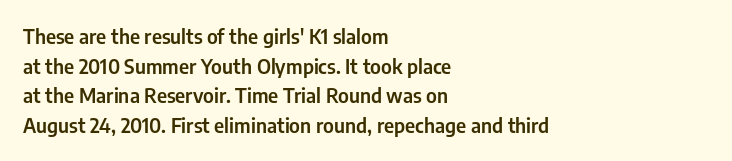
Q: Is the text italic (slanted)? A: No, it is upright.
Q: Is the text underlined? A: No.
Q: How is the paragraph aligned? A: Left-aligned.
Q: Is the spacing between letters normal or unusually wide? A: Normal.
Q: Is the spacing between lines tight, normal or loose? A: Normal.
